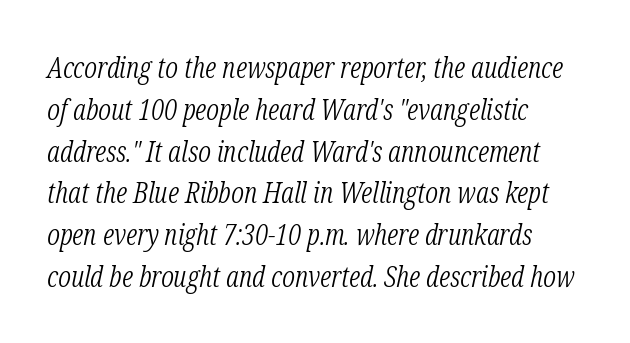
{"serif": "yes", "italic": "yes", "lean": "right", "slant_degrees": 12, "bold": "no", "weight": "light", "width": "condensed", "stroke_contrast": "low", "x_height": "medium", "monospaced": "no", "underline": "no", "align": "left", "line_spacing": "normal", "line_spacing_ratio": 1.44, "letter_spacing": "normal", "letter_spacing_em": 0.0, "glyph_px": 29}
